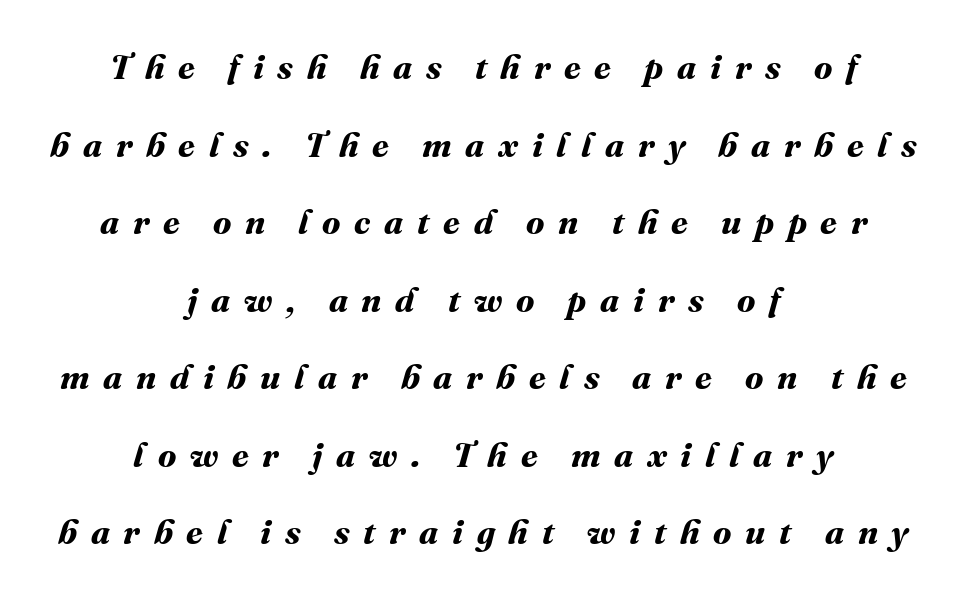
The image shows 34 px bold type; set centered, loose line spacing (2.28x), unusually wide letter spacing (+0.4 em), not underlined; medium stroke contrast and a medium x-height.
